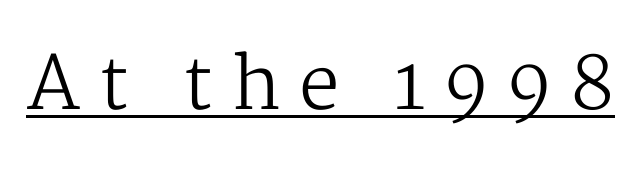
In terms of letterspacing, this is a distinctly airy, spread setting. Proportional: the letters do not fall into vertical columns. No letter is thick-stroked: the sample isn't bold. Glance below the letters and you will spot a drawn line. Small tapered or slab feet sit at the stroke ends, so this counts as serif. Ascenders rise straight up at ninety degrees.
